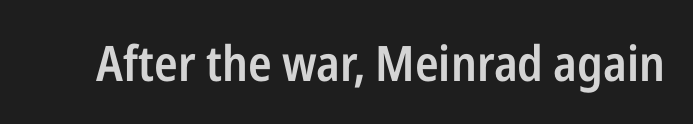
Q: Is the text bold? A: Semi-bold.
Q: Is the text italic (slanted)? A: No, it is upright.
Q: Is the typeface a serif or a sans-serif typeface? A: Sans-serif.
Q: Is the text underlined? A: No.
Q: Is the spacing between letters normal or unusually wide? A: Normal.
Q: Width (condensed, normal, or wide)? A: Condensed.
Q: Stroke contrast? A: Low.
Q: x-height? A: Medium.
Q: Monospaced? A: No.
